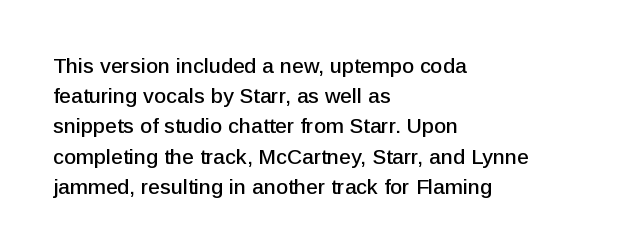
Q: Is the text italic (slanted)? A: No, it is upright.
Q: Is the text underlined? A: No.
Q: How is the paragraph aligned? A: Left-aligned.
Q: Is the spacing between letters normal or unusually wide? A: Normal.
Q: Is the spacing between lines tight, normal or loose? A: Normal.
